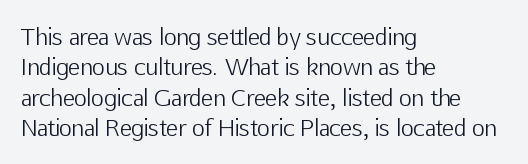
The image shows 22 px text type, upright; set left-aligned, normal line spacing (1.38x), normal letter spacing, not underlined.
